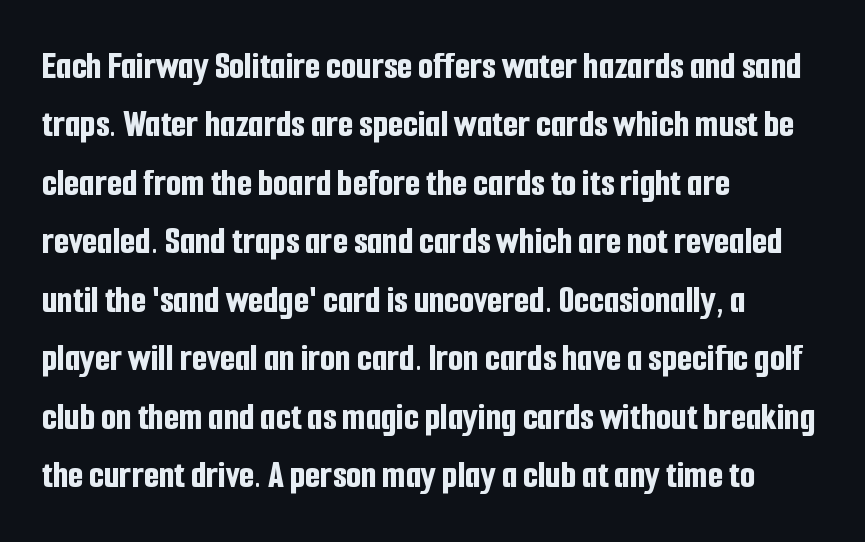
{"serif": "no", "italic": "no", "bold": "yes", "weight": "bold", "width": "condensed", "stroke_contrast": "low", "x_height": "medium", "monospaced": "no", "underline": "no", "align": "left", "line_spacing": "normal", "line_spacing_ratio": 1.5, "letter_spacing": "normal", "letter_spacing_em": 0.0, "glyph_px": 39}
